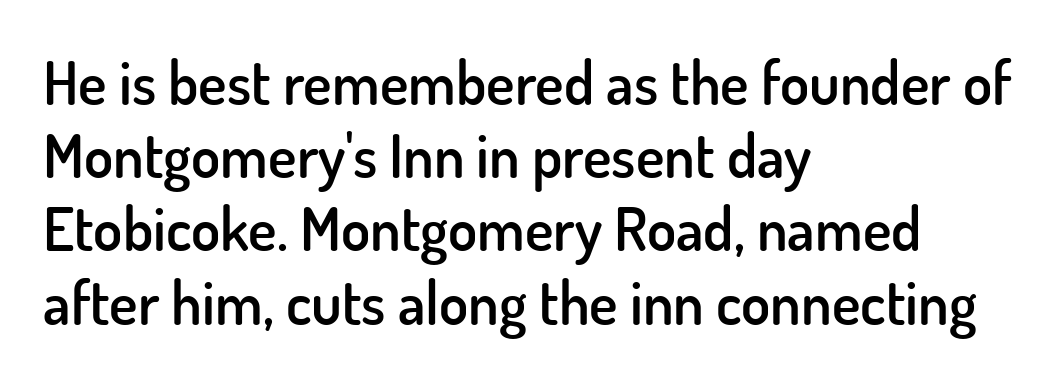
The image shows 60 px semibold sans-serif type, upright; set left-aligned, line spacing 1.22x, normal letter spacing, not underlined; low stroke contrast and a small x-height.
